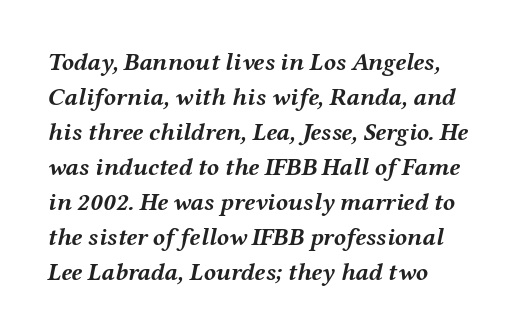
The image shows 25 px bold type, italic (leaning right); set left-aligned, normal line spacing (1.4x), normal letter spacing, not underlined.
